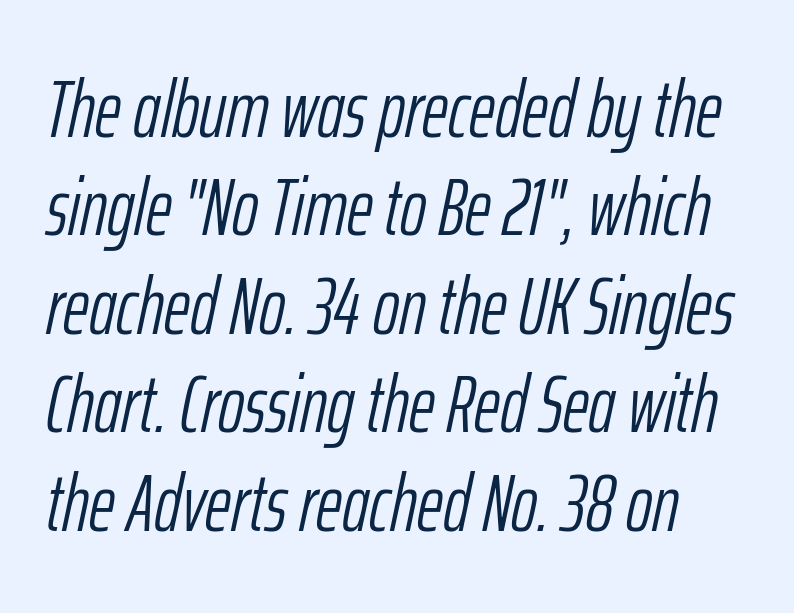
The image shows 80 px light, condensed type, italic (leaning right); set line spacing 1.23x, normal letter spacing, not underlined; low stroke contrast and a medium x-height.
